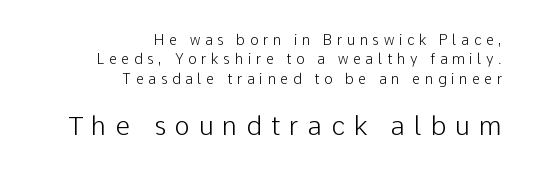
The image shows 26 px text type, upright; set right-aligned, normal line spacing (1.39x), unusually wide letter spacing (+0.34 em), not underlined; the second (bottom) block is 1.86x larger.
